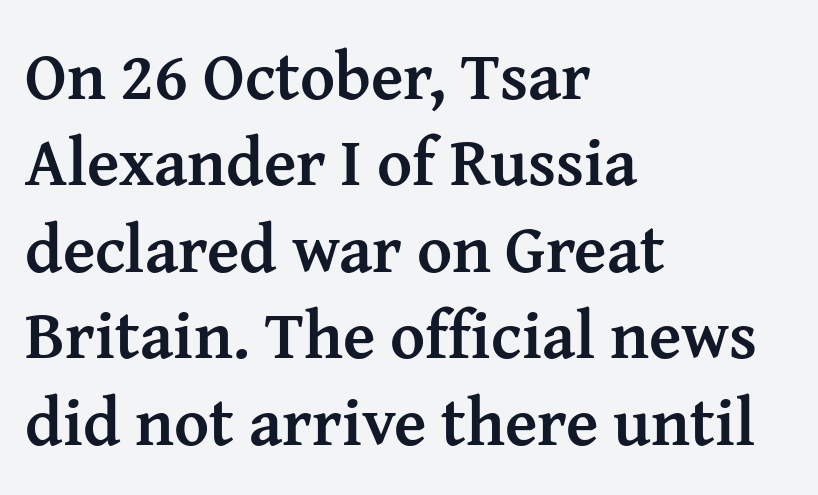
Q: Is the text bold? A: Yes.
Q: Is the text italic (slanted)? A: No, it is upright.
Q: Is the typeface a serif or a sans-serif typeface? A: Serif.
Q: Is the text underlined? A: No.
Q: How is the paragraph aligned? A: Left-aligned.
Q: Is the spacing between letters normal or unusually wide? A: Normal.
Q: Is the spacing between lines tight, normal or loose? A: Normal.
Q: Width (condensed, normal, or wide)? A: Normal.
Q: Stroke contrast? A: Medium.
Q: x-height? A: Medium.
Q: Monospaced? A: No.
